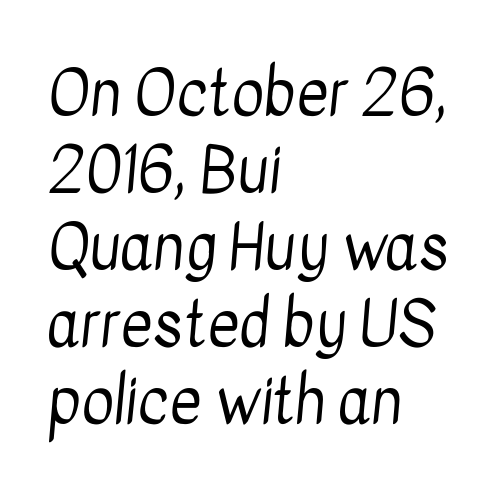
Q: Is the text bold? A: No.
Q: Is the typeface a serif or a sans-serif typeface? A: Sans-serif.
Q: Is the text underlined? A: No.
Q: How is the paragraph aligned? A: Left-aligned.
Q: Is the spacing between letters normal or unusually wide? A: Normal.
Q: Width (condensed, normal, or wide)? A: Condensed.
Q: Stroke contrast? A: Low.
Q: x-height? A: Medium.
Q: Monospaced? A: No.
